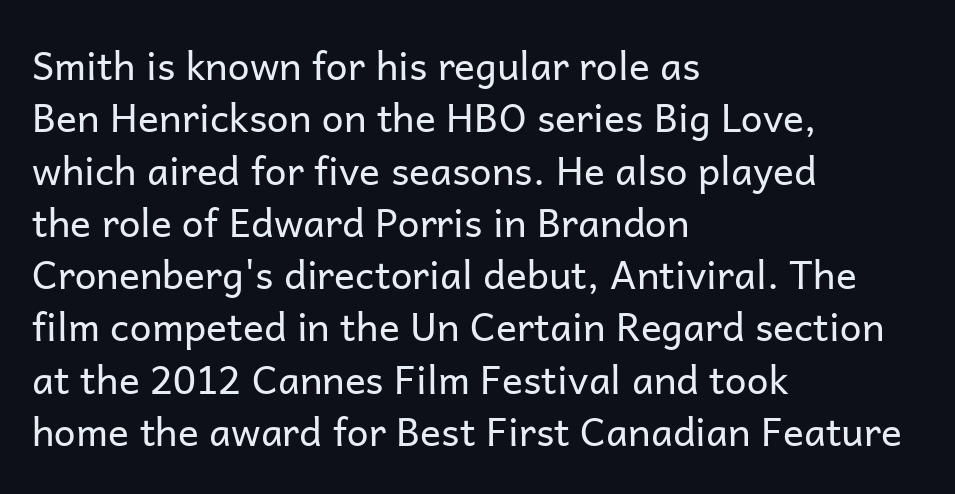
Q: Is the text bold? A: No.
Q: Is the text italic (slanted)? A: No, it is upright.
Q: Is the typeface a serif or a sans-serif typeface? A: Sans-serif.
Q: Is the text underlined? A: No.
Q: How is the paragraph aligned? A: Left-aligned.
Q: Is the spacing between letters normal or unusually wide? A: Normal.
Q: Is the spacing between lines tight, normal or loose? A: Normal.
Q: Width (condensed, normal, or wide)? A: Normal.
Q: Stroke contrast? A: Low.
Q: x-height? A: Medium.
Q: Monospaced? A: No.
